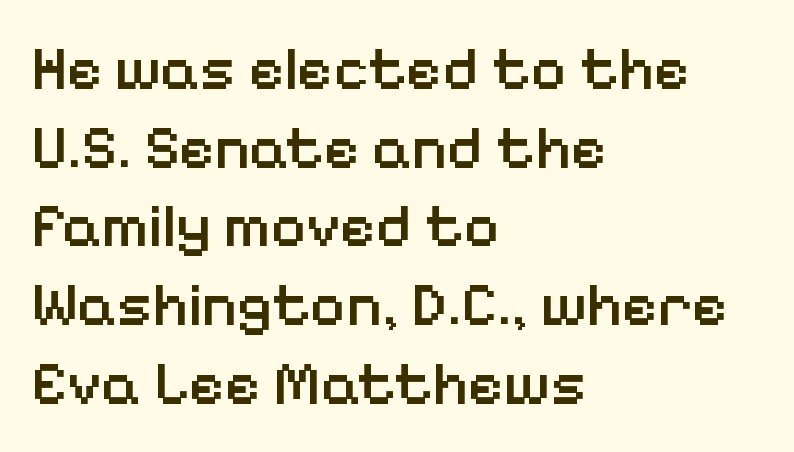
Q: Is the text bold? A: Semi-bold.
Q: Is the text italic (slanted)? A: No, it is upright.
Q: Is the typeface a serif or a sans-serif typeface? A: Sans-serif.
Q: Is the text underlined? A: No.
Q: How is the paragraph aligned? A: Left-aligned.
Q: Is the spacing between letters normal or unusually wide? A: Normal.
Q: Is the spacing between lines tight, normal or loose? A: Normal.
Q: Width (condensed, normal, or wide)? A: Normal.
Q: Stroke contrast? A: Low.
Q: x-height? A: Medium.
Q: Monospaced? A: No.
